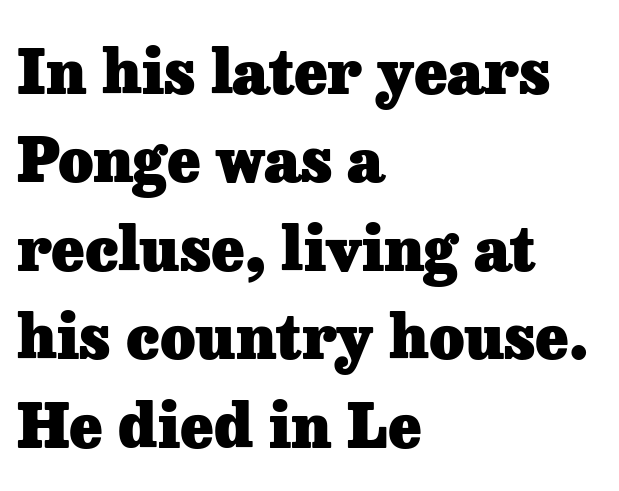
Q: Is the text bold? A: Yes.
Q: Is the text italic (slanted)? A: No, it is upright.
Q: Is the typeface a serif or a sans-serif typeface? A: Serif.
Q: Is the text underlined? A: No.
Q: How is the paragraph aligned? A: Left-aligned.
Q: Is the spacing between letters normal or unusually wide? A: Normal.
Q: Is the spacing between lines tight, normal or loose? A: Normal.
Q: Width (condensed, normal, or wide)? A: Normal.
Q: Stroke contrast? A: Low.
Q: x-height? A: Medium.
Q: Monospaced? A: No.
